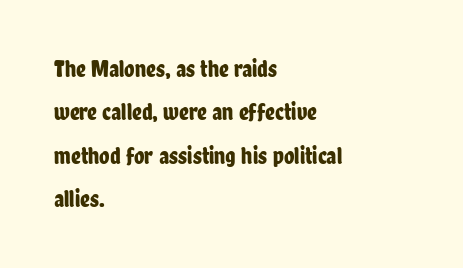
Q: Is the text italic (slanted)? A: No, it is upright.
Q: Is the text underlined? A: No.
Q: How is the paragraph aligned? A: Left-aligned.
Q: Is the spacing between letters normal or unusually wide? A: Normal.
